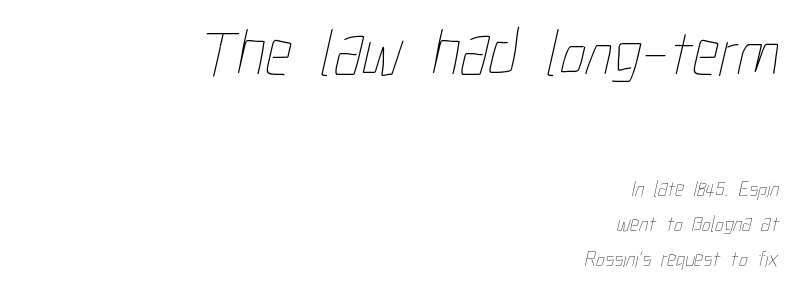
The image shows 66 px thin, condensed type; set right-aligned, normal line spacing (1.58x), normal letter spacing, not underlined; the first (top) block is 3.0x larger; low stroke contrast and a medium x-height.
